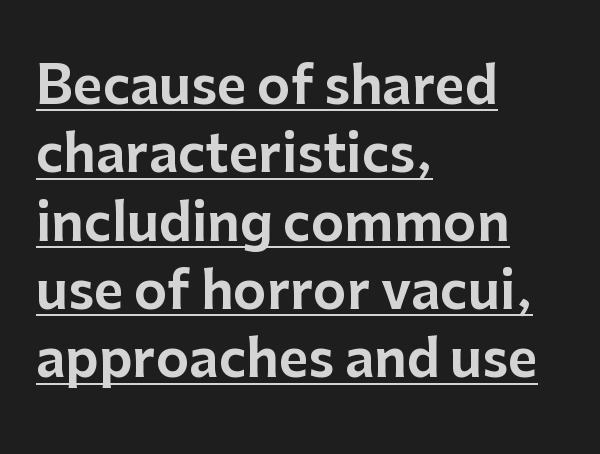
The face used here is proportionally spaced, like ordinary book or web type. Regular leading. Visually the block forms a straight wall on the left and a jagged coastline on the right. What decoration does the sample have? An underline. The text was rendered using a sans face with plain stroke endings. The lettering holds an erect, upright posture throughout.
